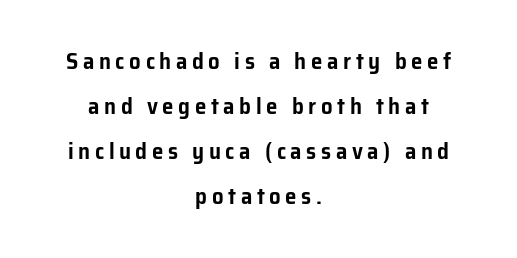
Q: Is the text italic (slanted)? A: No, it is upright.
Q: Is the text underlined? A: No.
Q: How is the paragraph aligned? A: Centered.
Q: Is the spacing between letters normal or unusually wide? A: Unusually wide.
Q: Is the spacing between lines tight, normal or loose? A: Loose.
